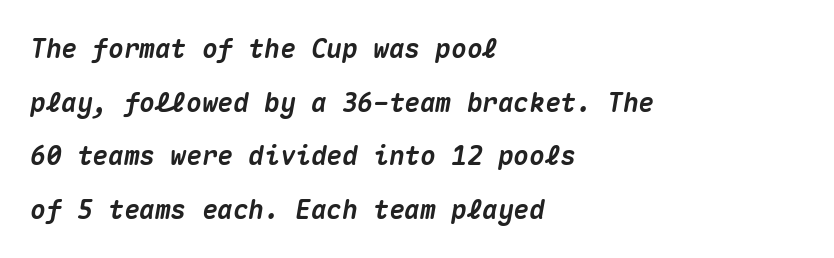
In terms of posture, this sample is oblique. The passage shown has conventional tracking throughout. These lines carry a lot of weight — the face is fully bold. Line spacing here is loose. The paragraph shown leans on its left margin.
